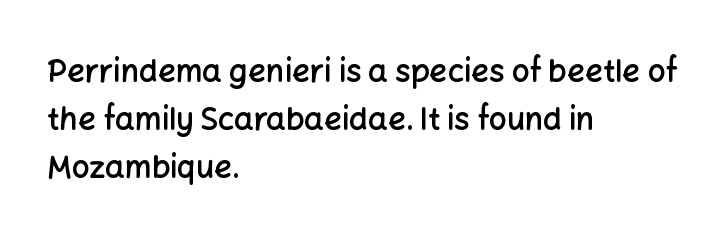
Q: Is the text bold? A: Semi-bold.
Q: Is the text italic (slanted)? A: No, it is upright.
Q: Is the typeface a serif or a sans-serif typeface? A: Sans-serif.
Q: Is the text underlined? A: No.
Q: How is the paragraph aligned? A: Left-aligned.
Q: Is the spacing between letters normal or unusually wide? A: Normal.
Q: Is the spacing between lines tight, normal or loose? A: Normal.
Q: Width (condensed, normal, or wide)? A: Normal.
Q: Stroke contrast? A: Low.
Q: x-height? A: Medium.
Q: Monospaced? A: No.
